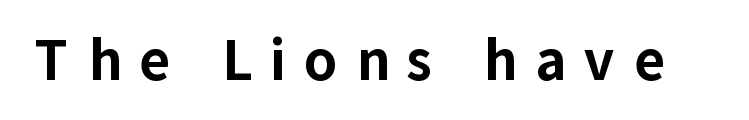
Q: Is the text bold? A: Yes.
Q: Is the text italic (slanted)? A: No, it is upright.
Q: Is the typeface a serif or a sans-serif typeface? A: Sans-serif.
Q: Is the text underlined? A: No.
Q: Is the spacing between letters normal or unusually wide? A: Unusually wide.
Q: Width (condensed, normal, or wide)? A: Normal.
Q: Stroke contrast? A: Low.
Q: x-height? A: Medium.
Q: Monospaced? A: No.
